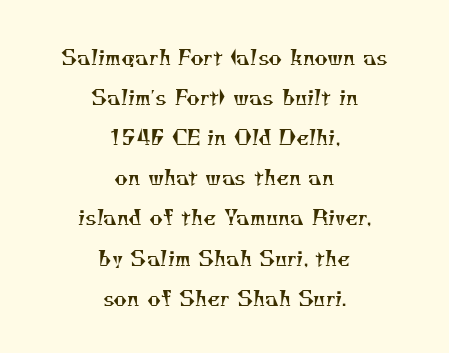
{"bold": "no", "underline": "no", "align": "center", "line_spacing": "loose", "line_spacing_ratio": 1.91, "letter_spacing": "normal", "letter_spacing_em": 0.0, "glyph_px": 21}
